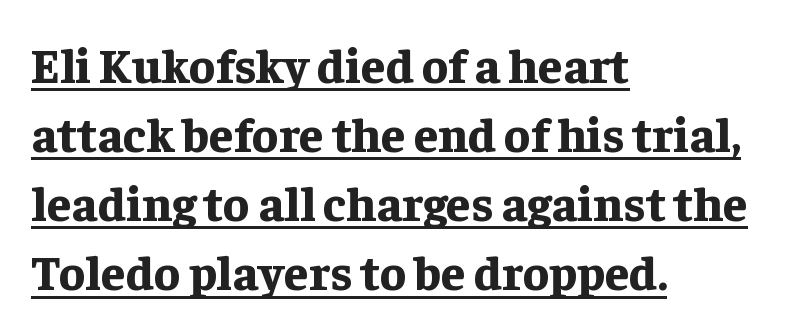
{"serif": "yes", "italic": "no", "bold": "yes", "weight": "bold", "width": "normal", "stroke_contrast": "low", "x_height": "medium", "monospaced": "no", "underline": "yes", "align": "left", "line_spacing": "normal", "line_spacing_ratio": 1.41, "letter_spacing": "normal", "letter_spacing_em": 0.0, "glyph_px": 49}
